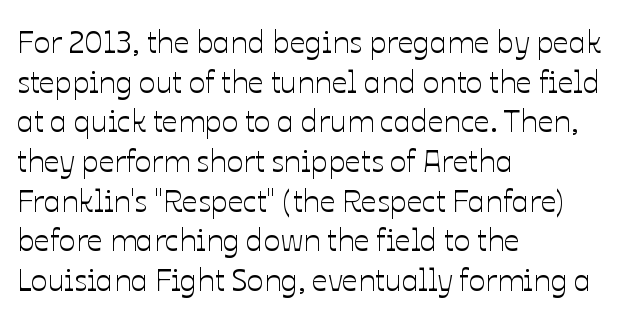
Vertical spacing — default. Visually the block forms a straight wall on the left and a jagged coastline on the right. A clean baseline with only descenders dipping below it. Words appear dense and cohesive because spacing is normal. Vertical strokes here are truly vertical. The rendering uses natural spacing where letterforms have individual widths.
